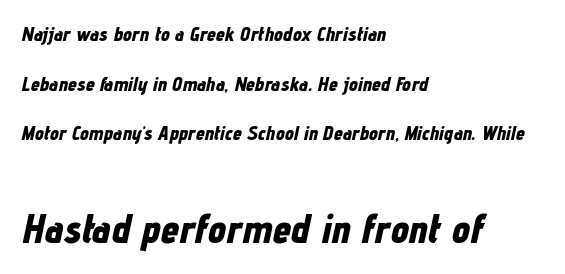
{"italic": "yes", "lean": "right", "slant_degrees": 12, "bold": "yes", "weight": "bold", "width": "condensed", "stroke_contrast": "low", "x_height": "medium", "monospaced": "no", "underline": "no", "align": "left", "line_spacing": "loose", "line_spacing_ratio": 2.48, "letter_spacing": "normal", "letter_spacing_em": 0.0, "larger_block": "second", "size_ratio": 2.05, "glyph_px": 41}
